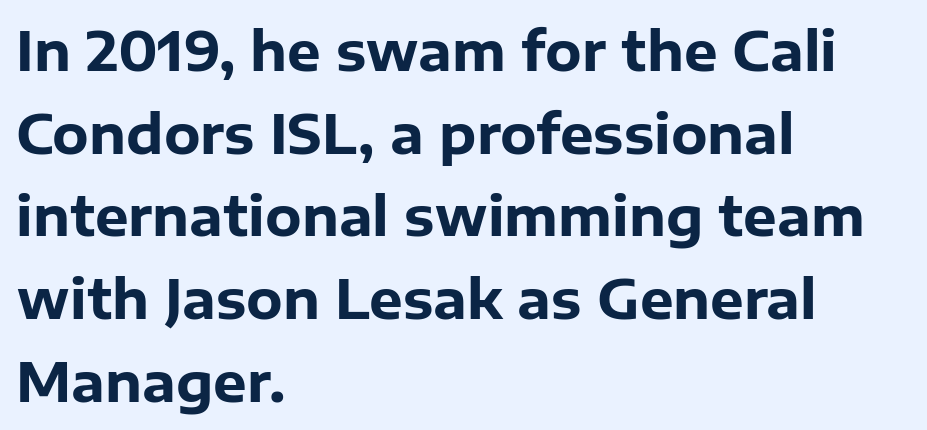
The passage shown is not underscored anywhere. Default kerning and tracking; the words read as compact shapes. Summary of weight: heavy, a full bold. The ragged edge is on the right, which tells us the setting is flush left.
